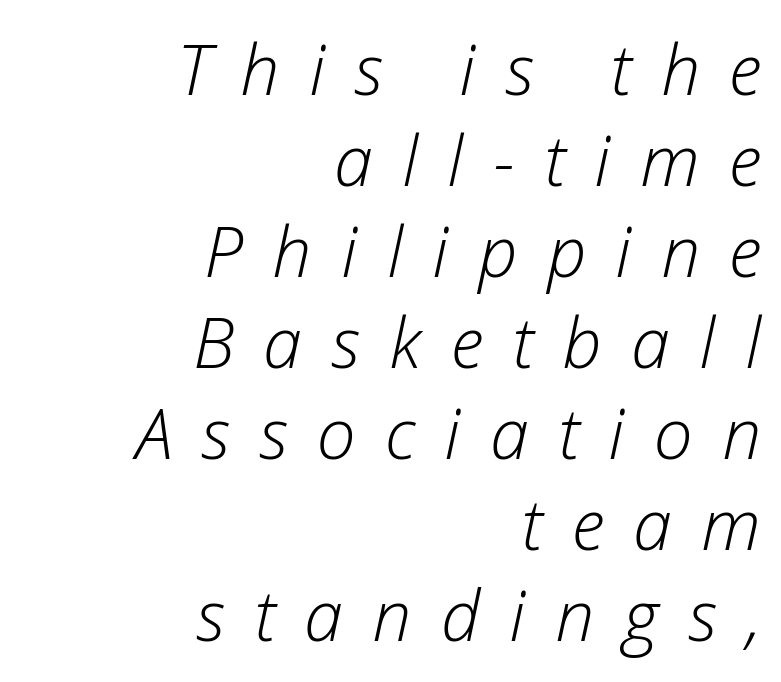
{"italic": "yes", "lean": "right", "slant_degrees": 12, "bold": "no", "weight": "light", "width": "normal", "stroke_contrast": "low", "x_height": "medium", "monospaced": "no", "underline": "no", "align": "right", "line_spacing": "normal", "line_spacing_ratio": 1.3, "letter_spacing": "wide", "letter_spacing_em": 0.42, "glyph_px": 70}
